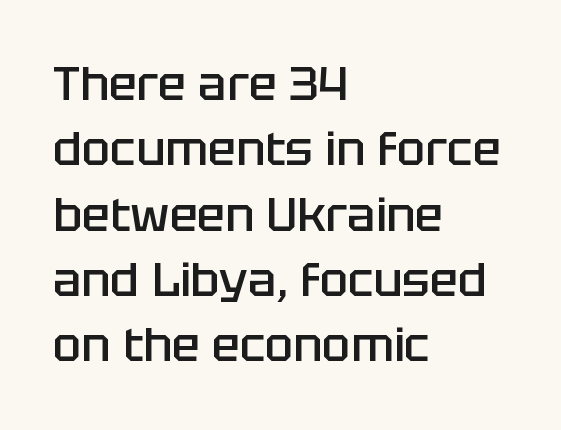
Q: Is the text bold? A: Semi-bold.
Q: Is the text italic (slanted)? A: No, it is upright.
Q: Is the typeface a serif or a sans-serif typeface? A: Sans-serif.
Q: Is the text underlined? A: No.
Q: How is the paragraph aligned? A: Left-aligned.
Q: Is the spacing between letters normal or unusually wide? A: Normal.
Q: Is the spacing between lines tight, normal or loose? A: Normal.
Q: Width (condensed, normal, or wide)? A: Normal.
Q: Stroke contrast? A: Low.
Q: x-height? A: Large.
Q: Monospaced? A: No.
